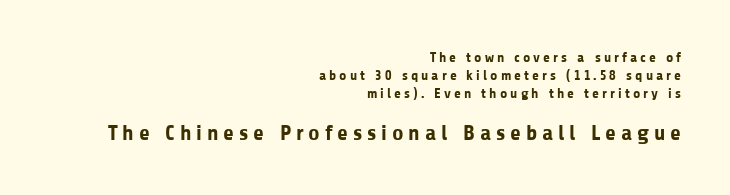
Character size in the trailing block exceeds that of the leading block. Pretty heavy lettering here — definitely bold. Leftover space on each line is placed entirely before the opening word. This sample uses expanded letter spacing, leaving extra air between glyphs. Underlining? Definitely not there.
